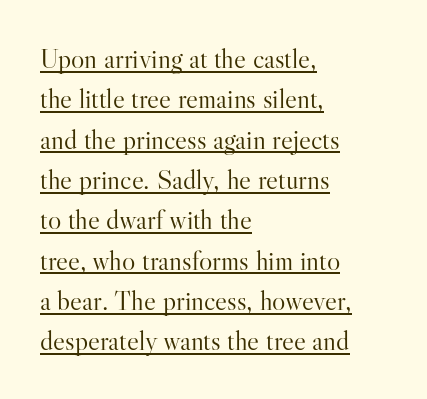
Q: Is the text bold? A: No.
Q: Is the text italic (slanted)? A: No, it is upright.
Q: Is the typeface a serif or a sans-serif typeface? A: Serif.
Q: Is the text underlined? A: Yes.
Q: How is the paragraph aligned? A: Left-aligned.
Q: Is the spacing between letters normal or unusually wide? A: Normal.
Q: Is the spacing between lines tight, normal or loose? A: Normal.
Q: Width (condensed, normal, or wide)? A: Normal.
Q: Stroke contrast? A: High.
Q: x-height? A: Small.
Q: Monospaced? A: No.
